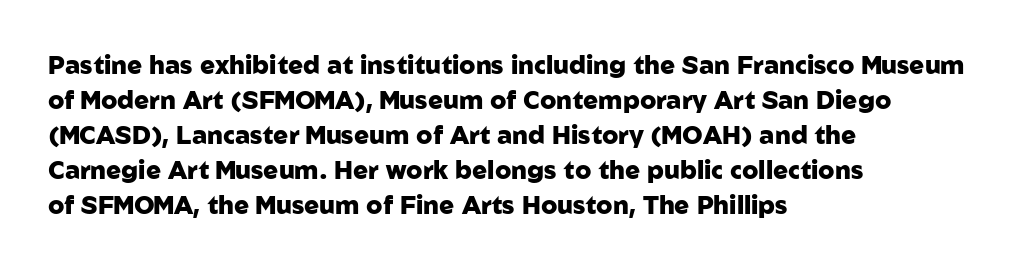
The image shows 25 px bold type, upright; set left-aligned, normal line spacing (1.4x), normal letter spacing, not underlined.
